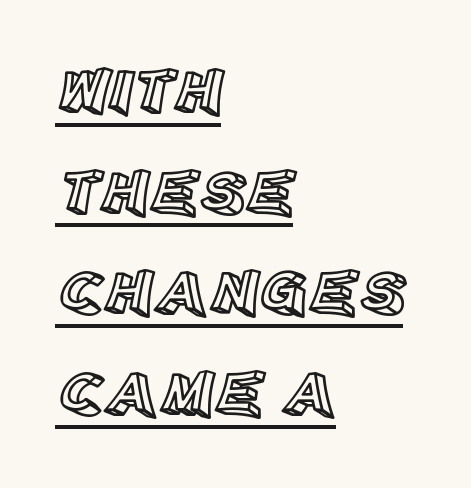
Q: Is the text italic (slanted)? A: Yes.
Q: Is the text underlined? A: Yes.
Q: How is the paragraph aligned? A: Left-aligned.
Q: Is the spacing between letters normal or unusually wide? A: Normal.
Q: Is the spacing between lines tight, normal or loose? A: Normal.
Q: Width (condensed, normal, or wide)? A: Normal.
Q: x-height? A: Large.
Q: Monospaced? A: No.
